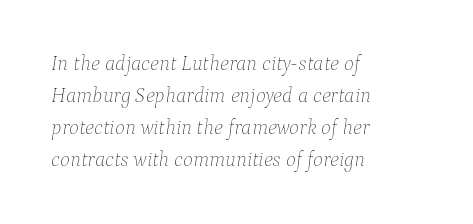
{"italic": "yes", "lean": "right", "slant_degrees": 9, "bold": "no", "underline": "no", "align": "left", "line_spacing": "normal", "line_spacing_ratio": 1.53, "letter_spacing": "normal", "letter_spacing_em": 0.0, "glyph_px": 21}
